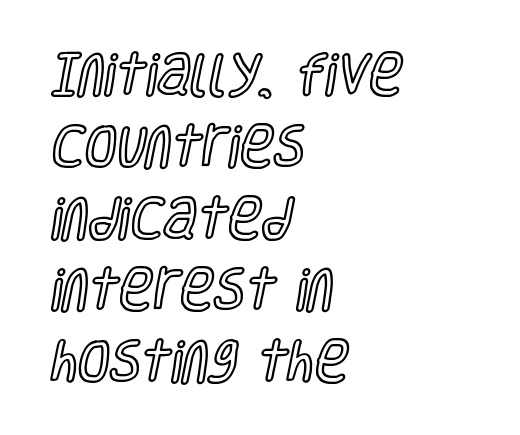
Q: Is the text italic (slanted)? A: Yes.
Q: Is the text underlined? A: No.
Q: How is the paragraph aligned? A: Left-aligned.
Q: Is the spacing between letters normal or unusually wide? A: Normal.
Q: Is the spacing between lines tight, normal or loose? A: Normal.
Q: Width (condensed, normal, or wide)? A: Condensed.
Q: x-height? A: Large.
Q: Monospaced? A: No.
